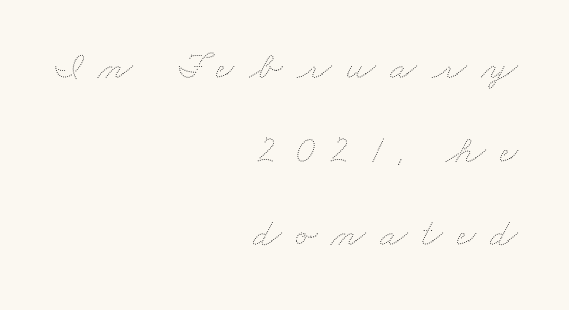
Underline: absent. Look at the tracking — it's clearly loosened, letters drifting apart. Bold? No — there's no thickening of the strokes. A typesetter would call this proportional, since set widths differ per character.
